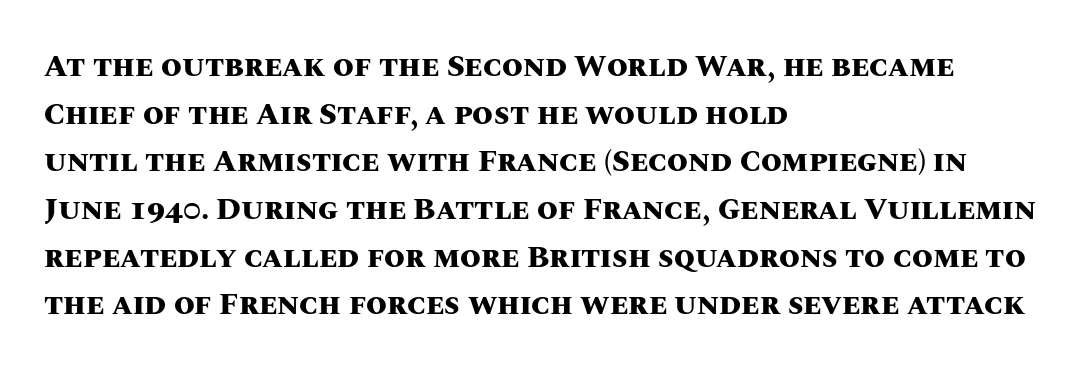
Q: Is the text bold? A: Yes.
Q: Is the text italic (slanted)? A: No, it is upright.
Q: Is the text underlined? A: No.
Q: How is the paragraph aligned? A: Left-aligned.
Q: Is the spacing between letters normal or unusually wide? A: Normal.
Q: Is the spacing between lines tight, normal or loose? A: Normal.
Q: Width (condensed, normal, or wide)? A: Normal.
Q: Stroke contrast? A: Medium.
Q: x-height? A: Large.
Q: Monospaced? A: No.
